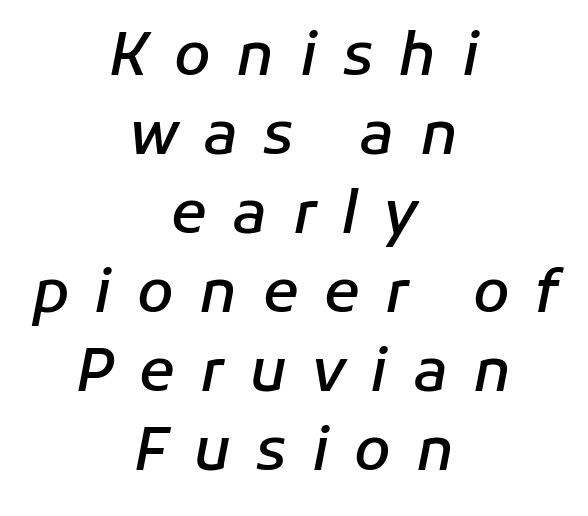
Q: Is the text bold? A: Semi-bold.
Q: Is the text italic (slanted)? A: Yes, it leans right by about 11 degrees.
Q: Is the text underlined? A: No.
Q: How is the paragraph aligned? A: Centered.
Q: Is the spacing between letters normal or unusually wide? A: Unusually wide.
Q: Is the spacing between lines tight, normal or loose? A: Normal.
Q: Width (condensed, normal, or wide)? A: Normal.
Q: Stroke contrast? A: Low.
Q: x-height? A: Medium.
Q: Monospaced? A: No.
